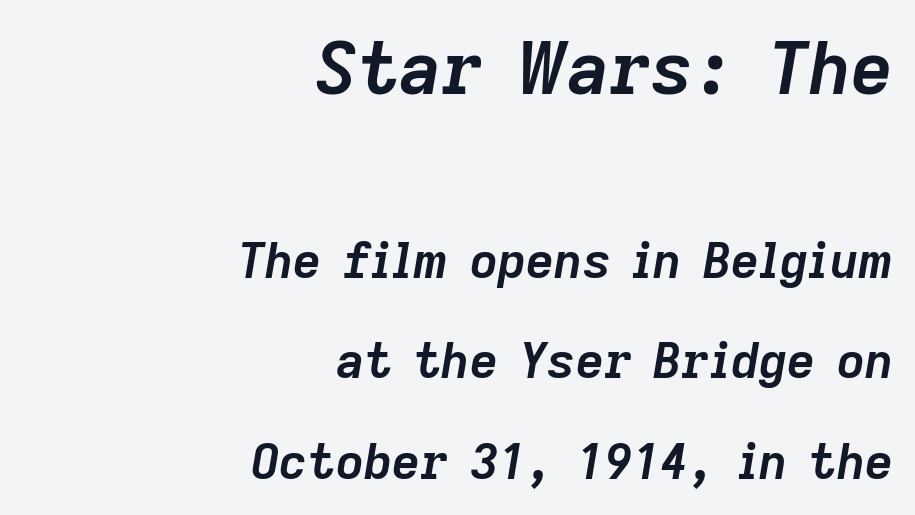
The image shows 73 px semibold type, italic (leaning right); set right-aligned, loose line spacing (2.05x), normal letter spacing, not underlined; the first (top) block is 1.49x larger; low stroke contrast and a medium x-height.
